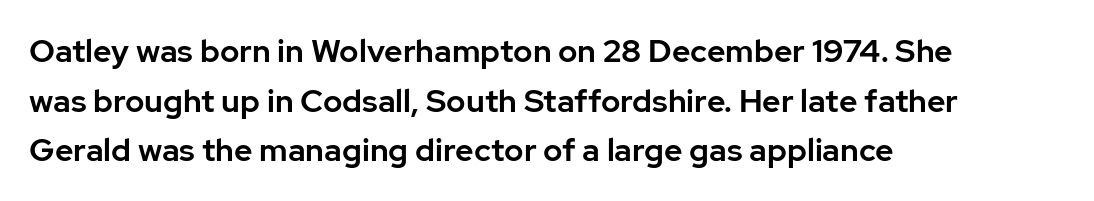
Normally led — the rows are evenly, conventionally spaced. The letters advance in unequal steps, a hallmark of proportional type. Honestly, the letter spacing is just normal — you wouldn't notice it. Short and long lines alike share a common starting point at left.
